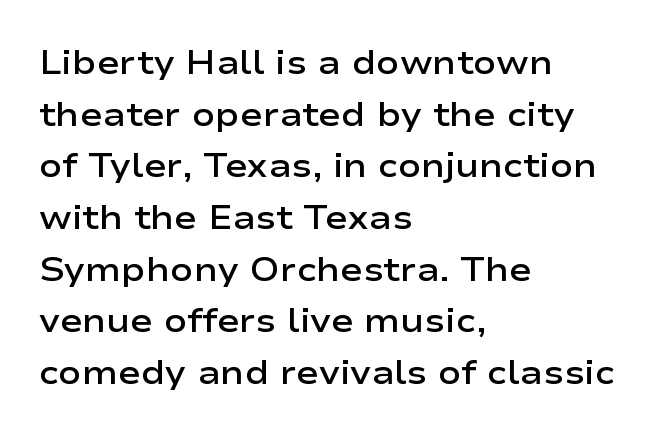
The image shows 34 px semibold, wide sans-serif type, upright; set left-aligned, normal line spacing (1.52x), normal letter spacing, not underlined; low stroke contrast and a medium x-height.
